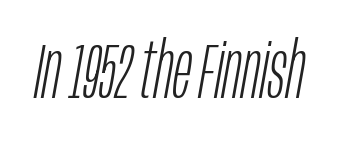
{"italic": "yes", "lean": "right", "slant_degrees": 10, "bold": "no", "weight": "light", "width": "condensed", "stroke_contrast": "low", "x_height": "large", "monospaced": "no", "underline": "no", "letter_spacing": "normal", "letter_spacing_em": 0.0, "glyph_px": 78}
